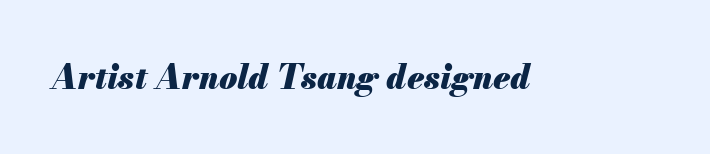
{"italic": "yes", "lean": "right", "slant_degrees": 13, "bold": "yes", "weight": "heavy", "width": "normal", "stroke_contrast": "medium", "x_height": "small", "monospaced": "no", "underline": "no", "letter_spacing": "normal", "letter_spacing_em": 0.0, "glyph_px": 33}
